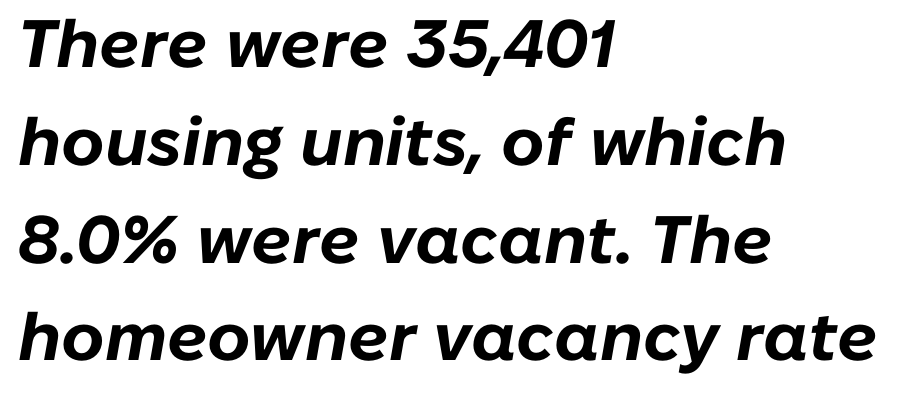
Alignment: flush left. Glyph-to-glyph distance matches everyday printed text. You'd pick this weight for a headline — it's a proper bold. The passage shown is typed in a proportional face where columns would drift.
